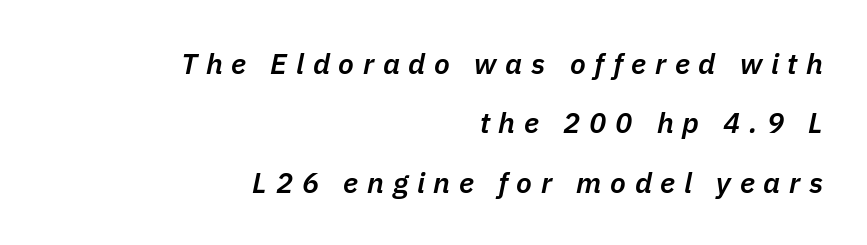
{"italic": "yes", "lean": "right", "slant_degrees": 11, "bold": "semi", "weight": "semibold", "width": "normal", "stroke_contrast": "low", "x_height": "medium", "monospaced": "no", "underline": "no", "align": "right", "line_spacing": "loose", "line_spacing_ratio": 2.05, "letter_spacing": "wide", "letter_spacing_em": 0.3, "glyph_px": 29}
